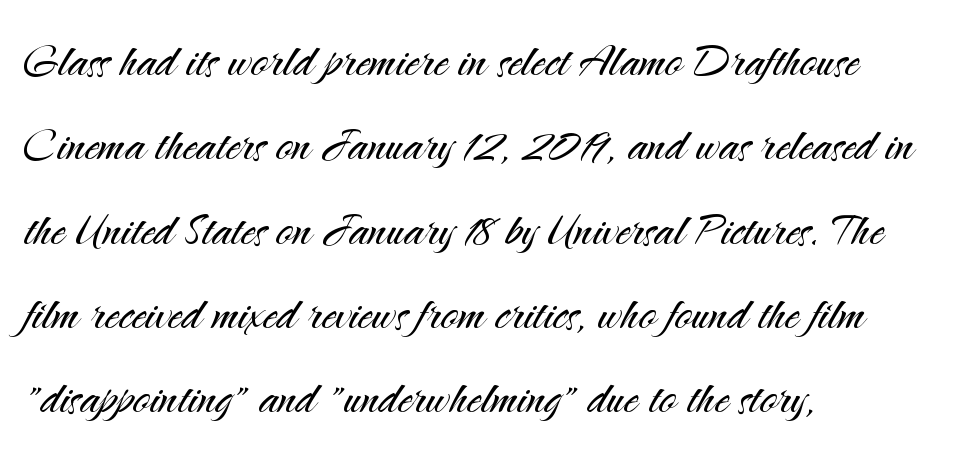
The image shows 57 px light sans-serif type; set left-aligned, normal line spacing (1.48x), normal letter spacing, not underlined; medium stroke contrast and a small x-height.
